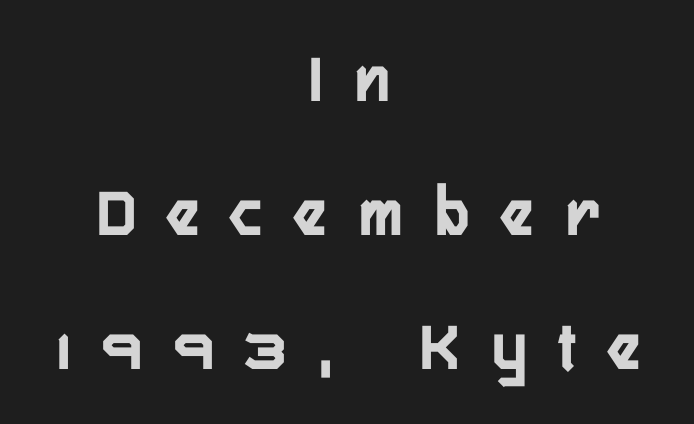
{"serif": "no", "italic": "no", "bold": "yes", "weight": "semibold", "width": "condensed", "stroke_contrast": "low", "x_height": "medium", "monospaced": "no", "underline": "no", "align": "center", "line_spacing_ratio": 1.86, "letter_spacing": "wide", "letter_spacing_em": 0.46, "glyph_px": 72}
